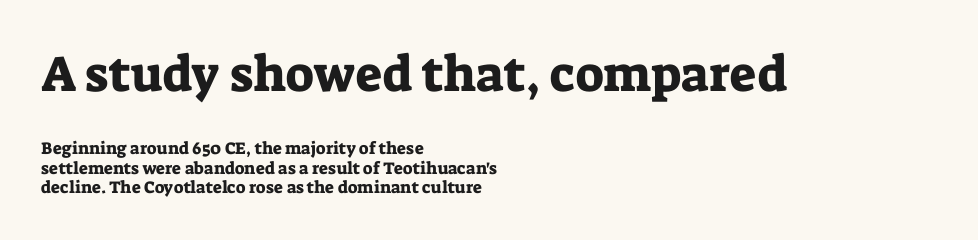
The image shows 50 px serif type, upright; set left-aligned, tight line spacing (1.13x), normal letter spacing, not underlined; the first (top) block is 2.94x larger; low stroke contrast and a medium x-height.
